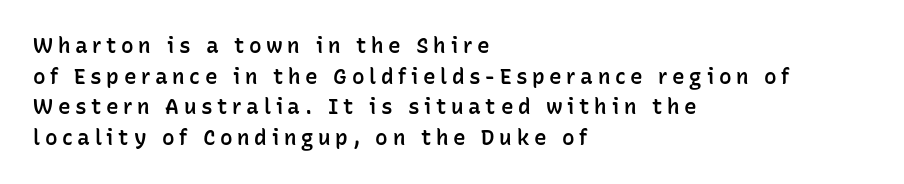
The image shows 21 px text type, upright; set left-aligned, normal line spacing (1.46x), unusually wide letter spacing (+0.22 em), not underlined.
